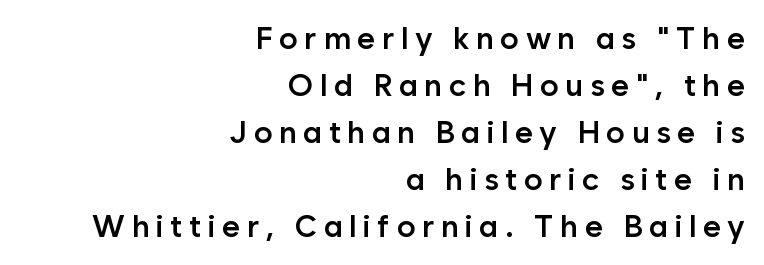
{"serif": "no", "italic": "no", "bold": "semi", "weight": "semibold", "width": "normal", "stroke_contrast": "low", "x_height": "medium", "monospaced": "no", "underline": "no", "align": "right", "line_spacing": "normal", "line_spacing_ratio": 1.52, "letter_spacing": "wide", "letter_spacing_em": 0.21, "glyph_px": 31}
